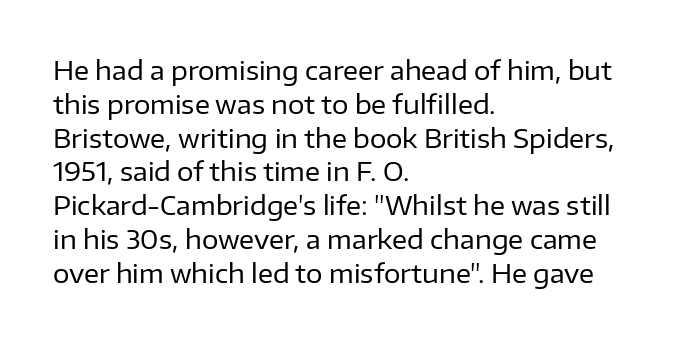
{"italic": "no", "bold": "no", "underline": "no", "align": "left", "line_spacing": "normal", "line_spacing_ratio": 1.3, "letter_spacing": "normal", "letter_spacing_em": 0.0, "glyph_px": 26}
